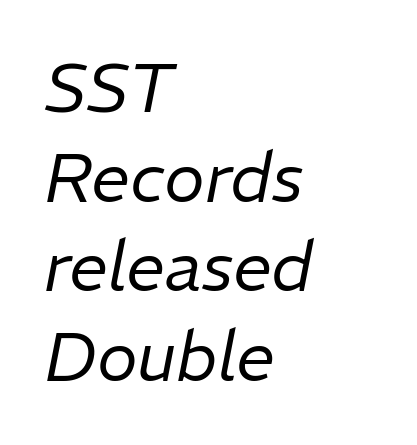
Q: Is the text bold? A: No.
Q: Is the text italic (slanted)? A: Yes, it leans right by about 11 degrees.
Q: Is the text underlined? A: No.
Q: How is the paragraph aligned? A: Left-aligned.
Q: Is the spacing between letters normal or unusually wide? A: Normal.
Q: Is the spacing between lines tight, normal or loose? A: Normal.
Q: Width (condensed, normal, or wide)? A: Normal.
Q: Stroke contrast? A: Low.
Q: x-height? A: Medium.
Q: Monospaced? A: No.
